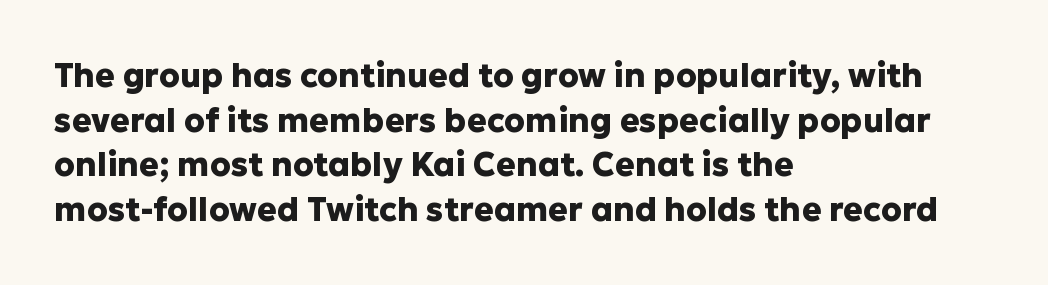
The image shows 33 px heavy sans-serif type, upright; set left-aligned, normal line spacing (1.35x), normal letter spacing, not underlined; low stroke contrast and a medium x-height.
